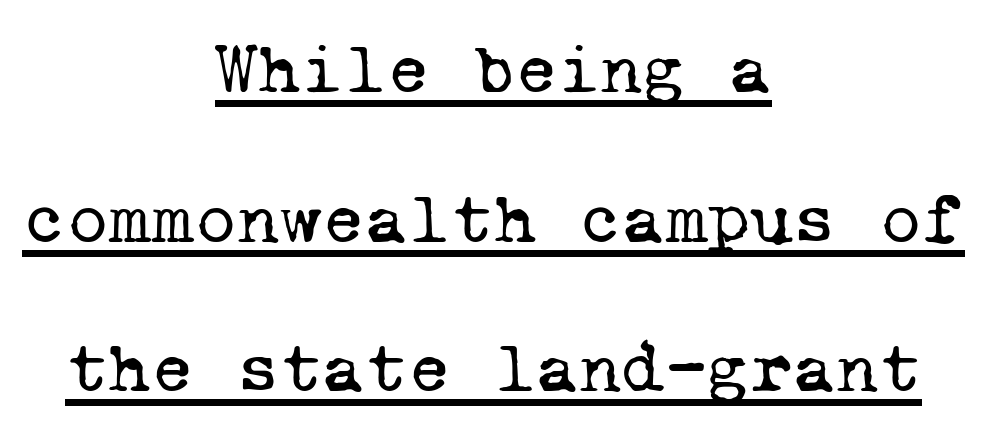
{"serif": "yes", "bold": "no", "weight": "regular", "width": "normal", "stroke_contrast": "low", "x_height": "medium", "monospaced": "yes", "underline": "yes", "align": "center", "line_spacing": "loose", "line_spacing_ratio": 2.05, "letter_spacing": "normal", "letter_spacing_em": 0.0, "glyph_px": 73}
